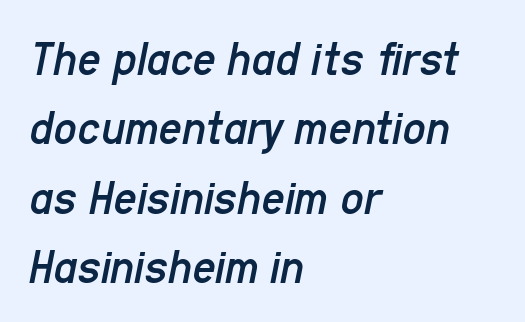
Q: Is the text bold? A: No.
Q: Is the text italic (slanted)? A: Yes, it leans right by about 11 degrees.
Q: Is the text underlined? A: No.
Q: How is the paragraph aligned? A: Left-aligned.
Q: Is the spacing between letters normal or unusually wide? A: Normal.
Q: Is the spacing between lines tight, normal or loose? A: Normal.
Q: Width (condensed, normal, or wide)? A: Condensed.
Q: Stroke contrast? A: Low.
Q: x-height? A: Medium.
Q: Monospaced? A: No.
